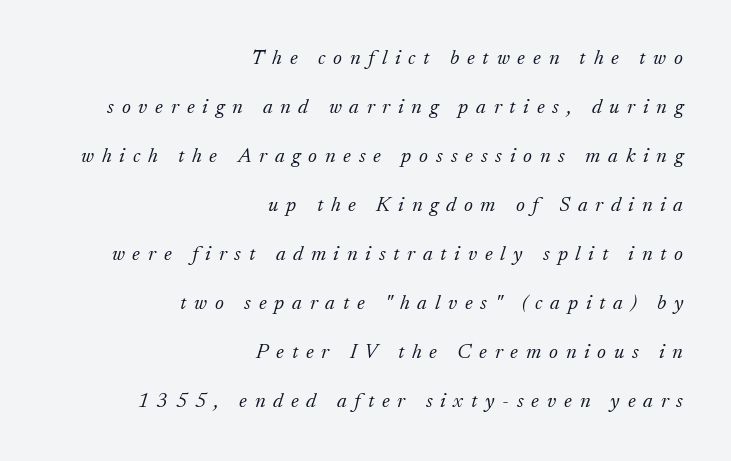
Underlining? Definitely not there. The face used here is rendered with a markedly widened letterfit. The setting favours the right margin, as signatures and pull-quotes sometimes do. The lettering tilts uniformly, giving the passage an italic look. Ink coverage per letter is moderate at most. Vertically, the passage feels expansive, rows floating well apart.
